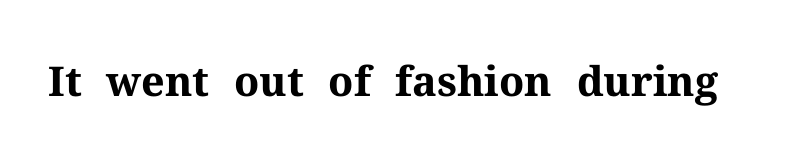
{"serif": "yes", "italic": "no", "bold": "yes", "weight": "bold", "width": "normal", "stroke_contrast": "medium", "x_height": "medium", "monospaced": "no", "underline": "no", "letter_spacing": "normal", "letter_spacing_em": 0.0, "glyph_px": 41}
